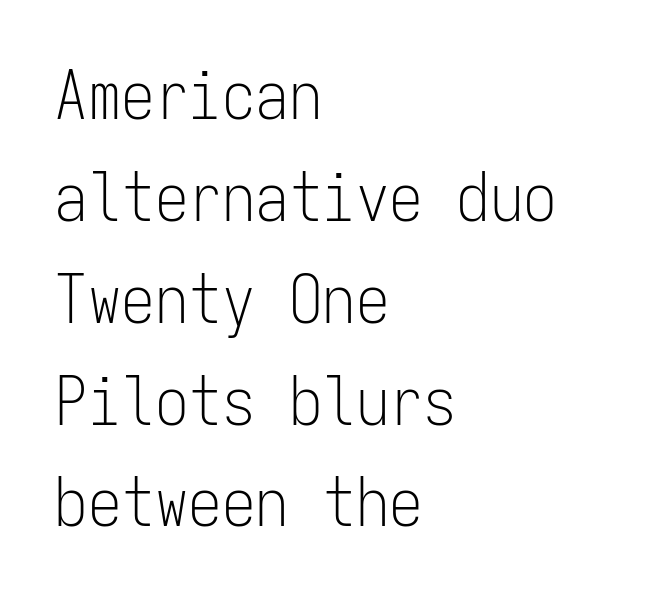
Q: Is the text bold? A: No.
Q: Is the text italic (slanted)? A: No, it is upright.
Q: Is the typeface a serif or a sans-serif typeface? A: Sans-serif.
Q: Is the text underlined? A: No.
Q: How is the paragraph aligned? A: Left-aligned.
Q: Is the spacing between letters normal or unusually wide? A: Normal.
Q: Is the spacing between lines tight, normal or loose? A: Normal.
Q: Width (condensed, normal, or wide)? A: Condensed.
Q: Stroke contrast? A: Low.
Q: x-height? A: Medium.
Q: Monospaced? A: Yes.
